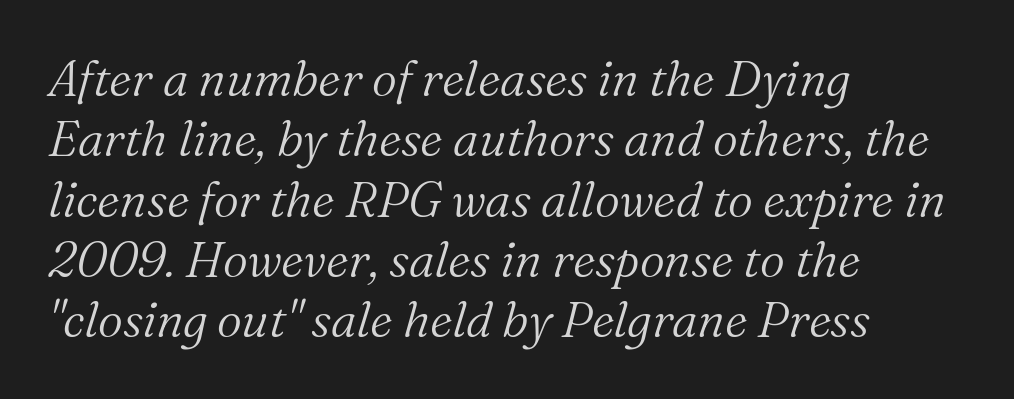
{"serif": "yes", "italic": "yes", "lean": "right", "slant_degrees": 16, "bold": "no", "weight": "light", "width": "normal", "stroke_contrast": "medium", "x_height": "medium", "monospaced": "no", "underline": "no", "align": "left", "line_spacing_ratio": 1.23, "letter_spacing": "normal", "letter_spacing_em": 0.0, "glyph_px": 49}
